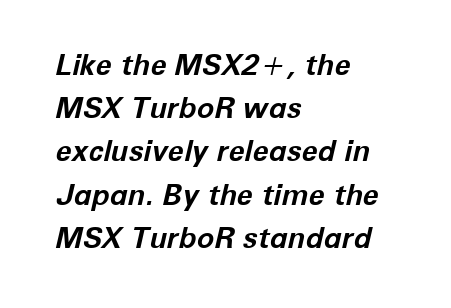
{"italic": "yes", "lean": "right", "slant_degrees": 12, "bold": "yes", "weight": "bold", "width": "normal", "stroke_contrast": "low", "x_height": "medium", "monospaced": "no", "underline": "no", "align": "left", "line_spacing": "normal", "line_spacing_ratio": 1.49, "letter_spacing": "normal", "letter_spacing_em": 0.0, "glyph_px": 29}
